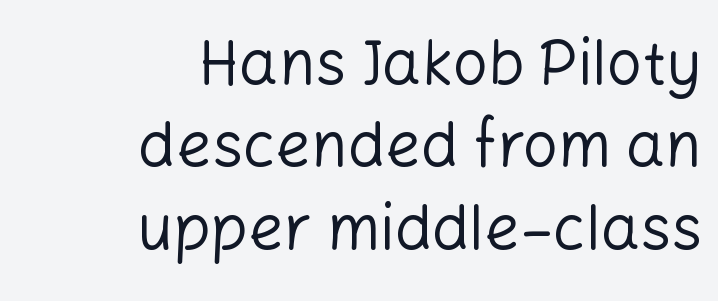
Regarding leading, the lines here are spaced in the standard way. A sans-serif font was chosen for this passage. The weight would be labelled regular, book, light, or lighter still. Line ends are locked; line starts wander. Decoration check: the copy has no underline.
